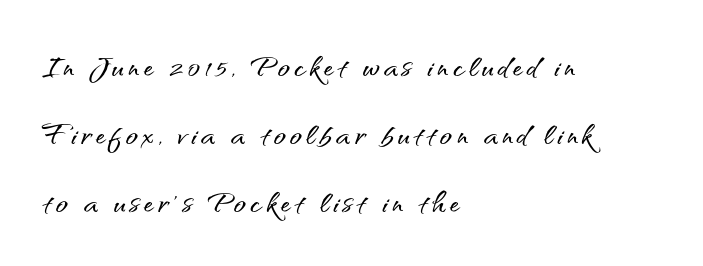
Q: Is the text italic (slanted)? A: Yes.
Q: Is the typeface a serif or a sans-serif typeface? A: Sans-serif.
Q: Is the text underlined? A: No.
Q: How is the paragraph aligned? A: Left-aligned.
Q: Is the spacing between lines tight, normal or loose? A: Normal.
Q: Width (condensed, normal, or wide)? A: Normal.
Q: Stroke contrast? A: Medium.
Q: x-height? A: Small.
Q: Monospaced? A: No.
